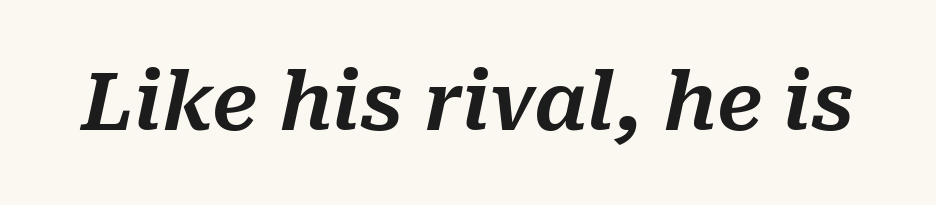
The letters sit at their default tracking, neither squeezed nor spread. Does the lettering tilt? It does — this is italic. Rule under the text: the space is simply empty. Each letter keeps its own natural width here, so spacing adapts to shape.
